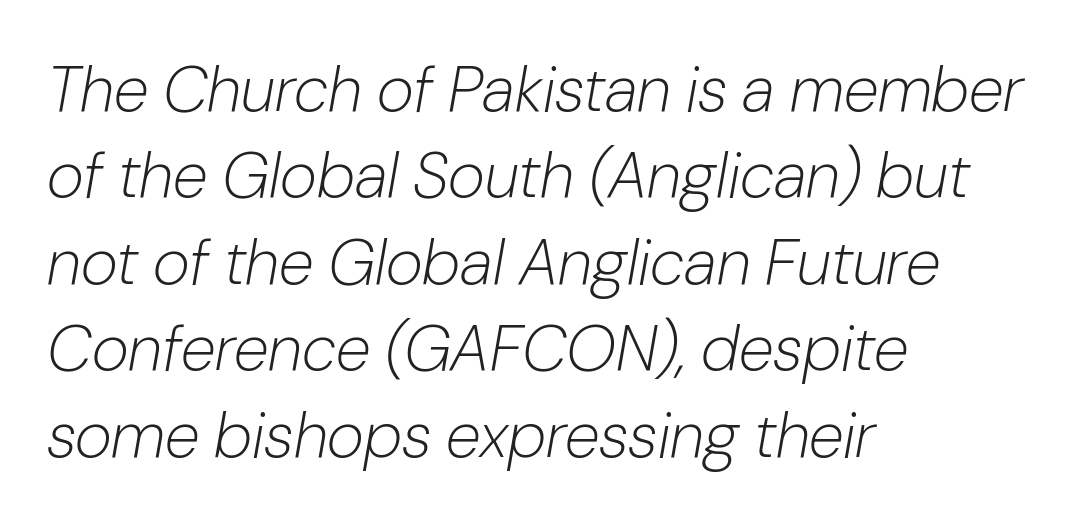
The image shows 64 px light type, italic (leaning right); set left-aligned, normal line spacing (1.35x), normal letter spacing, not underlined; low stroke contrast and a medium x-height.
